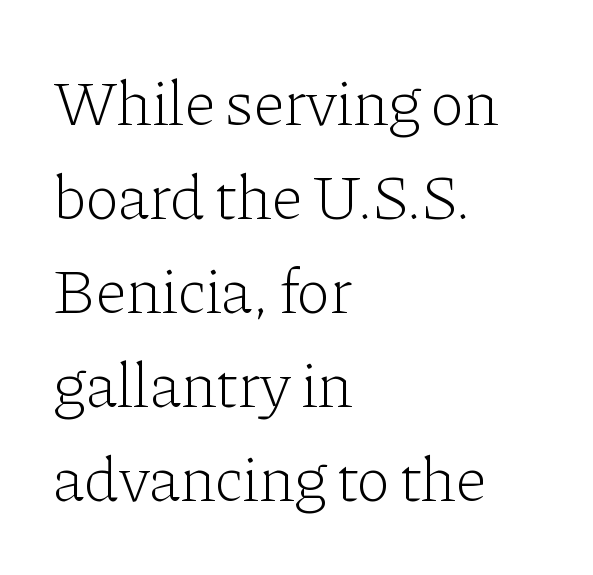
{"serif": "yes", "italic": "no", "bold": "no", "weight": "light", "width": "normal", "stroke_contrast": "low", "x_height": "medium", "monospaced": "no", "underline": "no", "align": "left", "line_spacing": "normal", "line_spacing_ratio": 1.47, "letter_spacing": "normal", "letter_spacing_em": 0.0, "glyph_px": 64}
